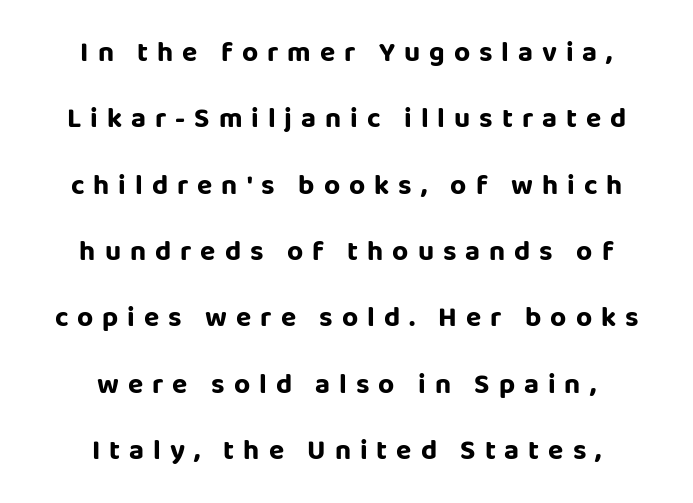
The image shows 28 px sans-serif type, upright; set centered, loose line spacing (2.37x), unusually wide letter spacing (+0.32 em), not underlined; low stroke contrast and a large x-height.
